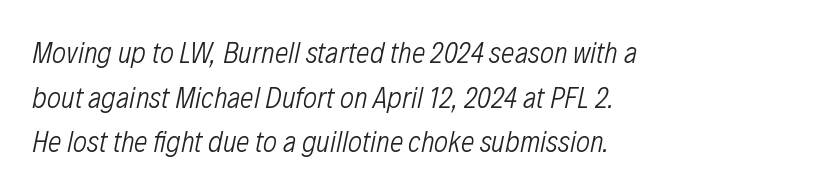
{"italic": "yes", "lean": "right", "slant_degrees": 12, "bold": "no", "weight": "light", "width": "condensed", "stroke_contrast": "low", "x_height": "medium", "monospaced": "no", "underline": "no", "align": "left", "line_spacing": "normal", "line_spacing_ratio": 1.49, "letter_spacing": "normal", "letter_spacing_em": 0.0, "glyph_px": 30}
